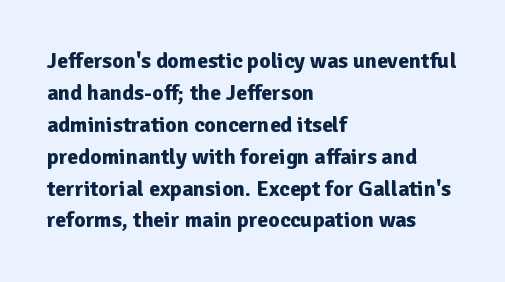
{"italic": "no", "bold": "yes", "underline": "no", "align": "left", "line_spacing": "normal", "line_spacing_ratio": 1.45, "letter_spacing": "normal", "letter_spacing_em": 0.0, "glyph_px": 22}
